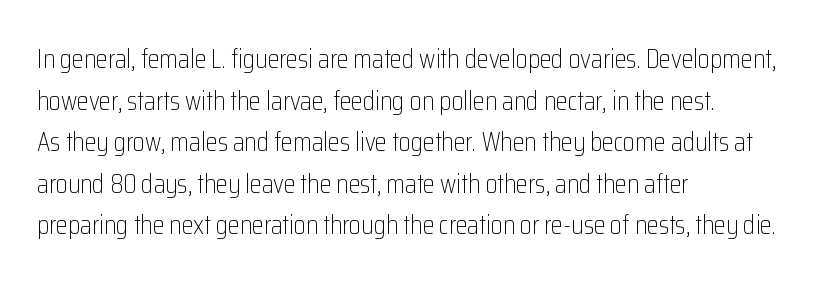
This sample uses an upright cut, with every glyph sitting square on the baseline. Lines of text with bare space underneath. The setting favours the left margin, as ordinary paragraphs usually do. Leading: standard. The typesetting does not lean heavy: it is not bold. You could call the tracking neutral — neither tight nor loose.
